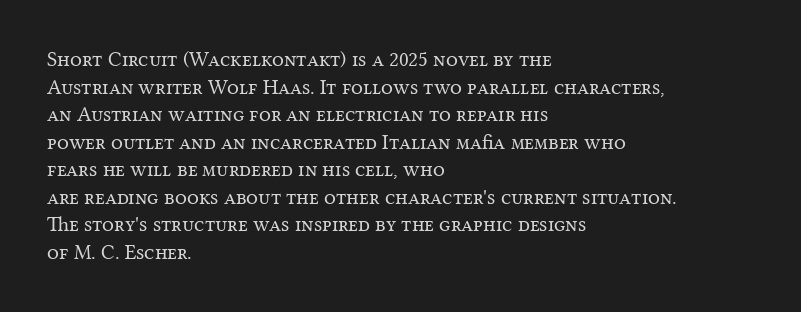
Teacher's note: observe the even left margin — that is flush-left alignment. The line texture is even and compact thanks to regular tracking. The lettering stays uniformly vertical, giving the passage a roman look. The baseline area is clear.
